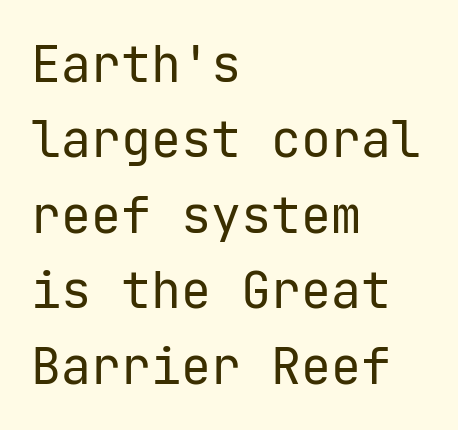
The passage is arranged the way most books set body copy — flush left. Stroke thickness stays within the range of a standard reading face or lighter. A typesetter would mark this as roman, not italic. I'd call this a sans setting — the letters go barefoot. The rows are spaced the way most documents space them. The horizontal fit of the characters is conventional and even.
